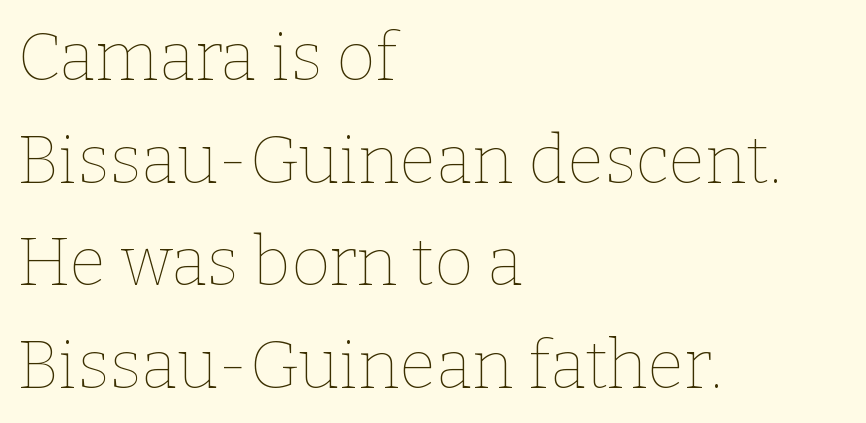
{"italic": "no", "bold": "no", "weight": "thin", "width": "normal", "stroke_contrast": "low", "x_height": "medium", "monospaced": "no", "underline": "no", "align": "left", "line_spacing": "normal", "line_spacing_ratio": 1.53, "letter_spacing": "normal", "letter_spacing_em": 0.0, "glyph_px": 67}
